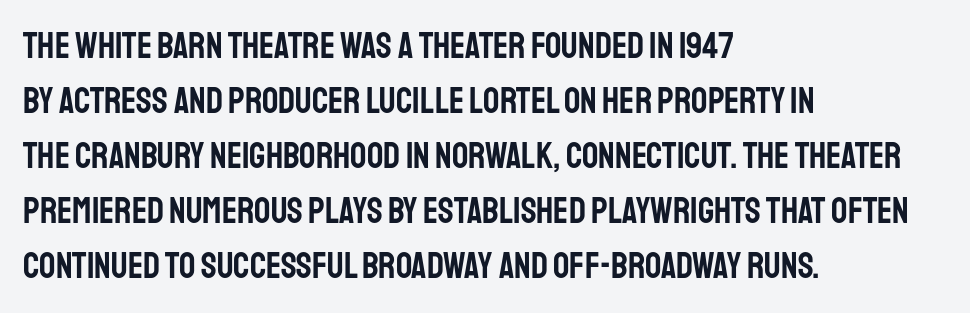
{"serif": "no", "italic": "no", "width": "condensed", "stroke_contrast": "low", "x_height": "large", "monospaced": "no", "underline": "no", "align": "left", "line_spacing": "normal", "line_spacing_ratio": 1.53, "letter_spacing": "normal", "letter_spacing_em": 0.0, "glyph_px": 36}
